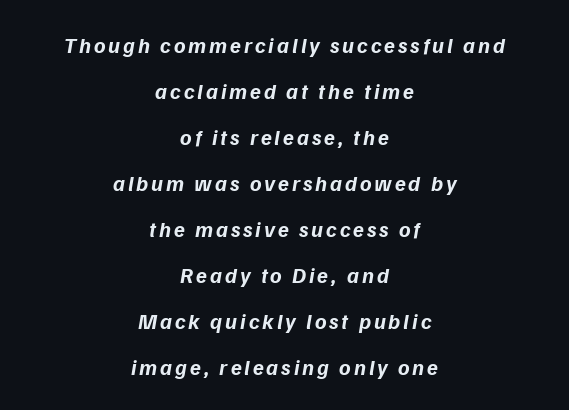
Q: Is the text bold? A: Yes.
Q: Is the text italic (slanted)? A: Yes, it leans right by about 9 degrees.
Q: Is the text underlined? A: No.
Q: How is the paragraph aligned? A: Centered.
Q: Is the spacing between lines tight, normal or loose? A: Loose.
